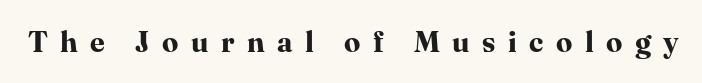
Q: Is the text bold? A: Yes.
Q: Is the text italic (slanted)? A: No, it is upright.
Q: Is the typeface a serif or a sans-serif typeface? A: Serif.
Q: Is the text underlined? A: No.
Q: Is the spacing between letters normal or unusually wide? A: Unusually wide.
Q: Width (condensed, normal, or wide)? A: Normal.
Q: Stroke contrast? A: High.
Q: x-height? A: Medium.
Q: Monospaced? A: No.
